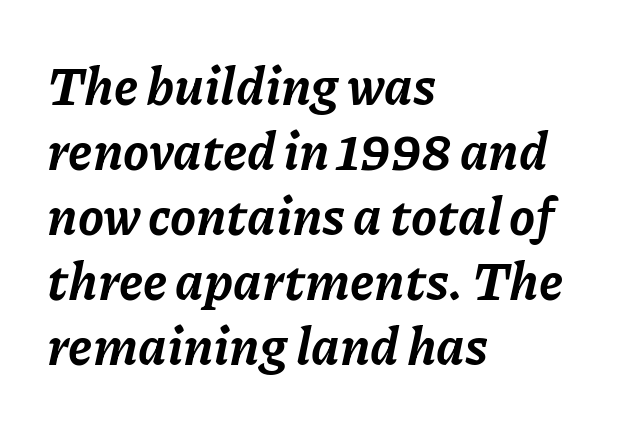
The image shows 52 px bold type, italic (leaning right); set left-aligned, normal line spacing (1.25x), normal letter spacing, not underlined; low stroke contrast and a medium x-height.
